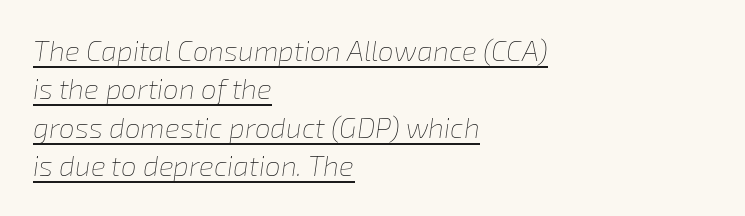
The image shows 28 px thin type, italic (leaning right); set left-aligned, normal line spacing (1.37x), normal letter spacing, underlined; low stroke contrast and a medium x-height.
